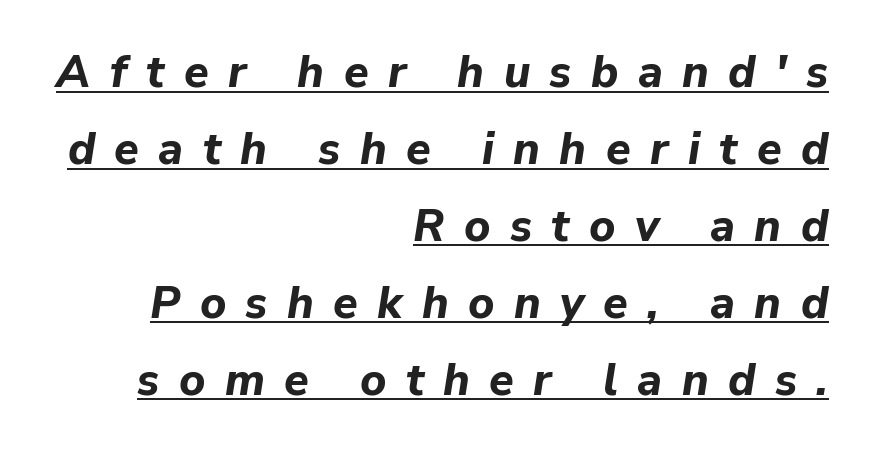
Q: Is the text bold? A: Yes.
Q: Is the text italic (slanted)? A: Yes, it leans right by about 9 degrees.
Q: Is the text underlined? A: Yes.
Q: How is the paragraph aligned? A: Right-aligned.
Q: Is the spacing between letters normal or unusually wide? A: Unusually wide.
Q: Width (condensed, normal, or wide)? A: Normal.
Q: Stroke contrast? A: Low.
Q: x-height? A: Medium.
Q: Monospaced? A: No.
